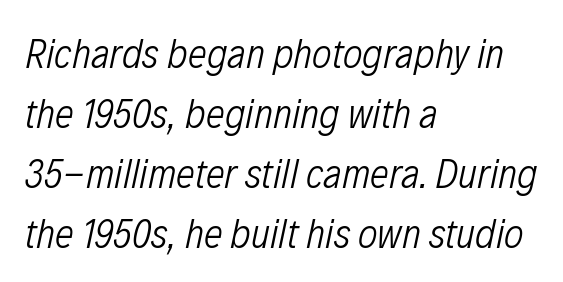
The image shows 42 px light, condensed type, italic (leaning right); set left-aligned, normal line spacing (1.43x), normal letter spacing, not underlined; low stroke contrast and a medium x-height.
